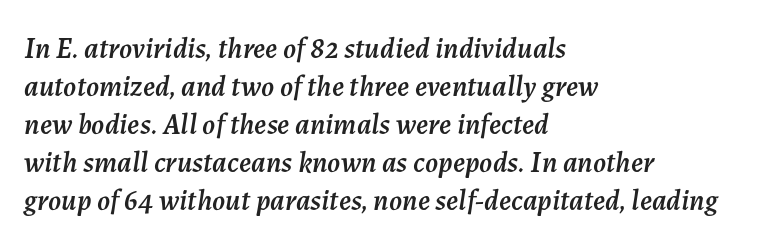
No extra tracking has been applied to these lines. In terms of leading, this rendering sits right in the middle. Underlining? Definitely not there. These lines are set flush left with a ragged right edge. Do the characters align in a grid? No, the font is proportional.
